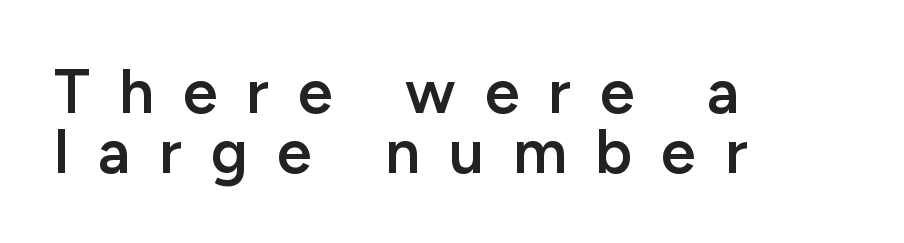
Q: Is the text bold? A: Semi-bold.
Q: Is the text italic (slanted)? A: No, it is upright.
Q: Is the typeface a serif or a sans-serif typeface? A: Sans-serif.
Q: Is the text underlined? A: No.
Q: How is the paragraph aligned? A: Left-aligned.
Q: Is the spacing between letters normal or unusually wide? A: Unusually wide.
Q: Is the spacing between lines tight, normal or loose? A: Tight.
Q: Width (condensed, normal, or wide)? A: Normal.
Q: Stroke contrast? A: Low.
Q: x-height? A: Medium.
Q: Monospaced? A: No.
